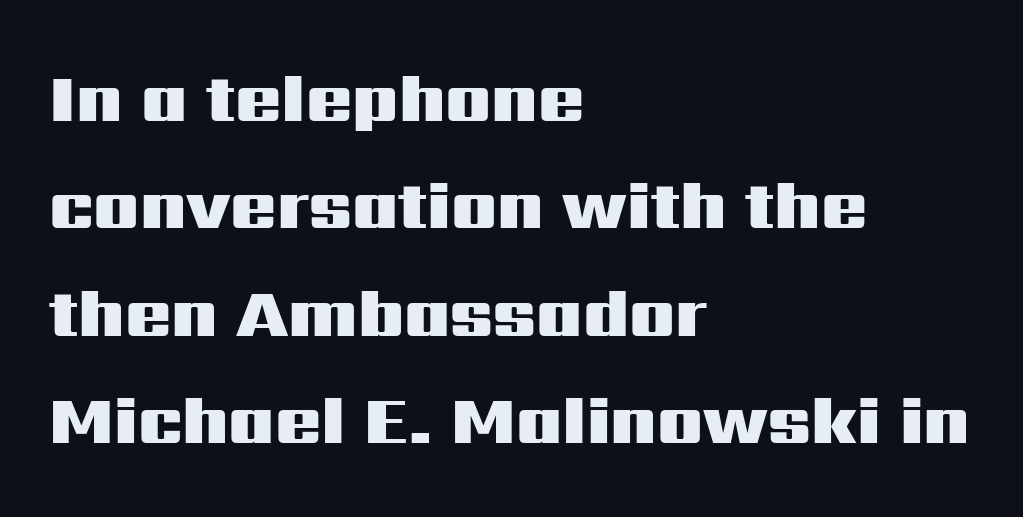
Q: Is the text bold? A: Yes.
Q: Is the text italic (slanted)? A: No, it is upright.
Q: Is the typeface a serif or a sans-serif typeface? A: Sans-serif.
Q: Is the text underlined? A: No.
Q: How is the paragraph aligned? A: Left-aligned.
Q: Is the spacing between letters normal or unusually wide? A: Normal.
Q: Is the spacing between lines tight, normal or loose? A: Normal.
Q: Width (condensed, normal, or wide)? A: Wide.
Q: Stroke contrast? A: Medium.
Q: x-height? A: Medium.
Q: Monospaced? A: No.
